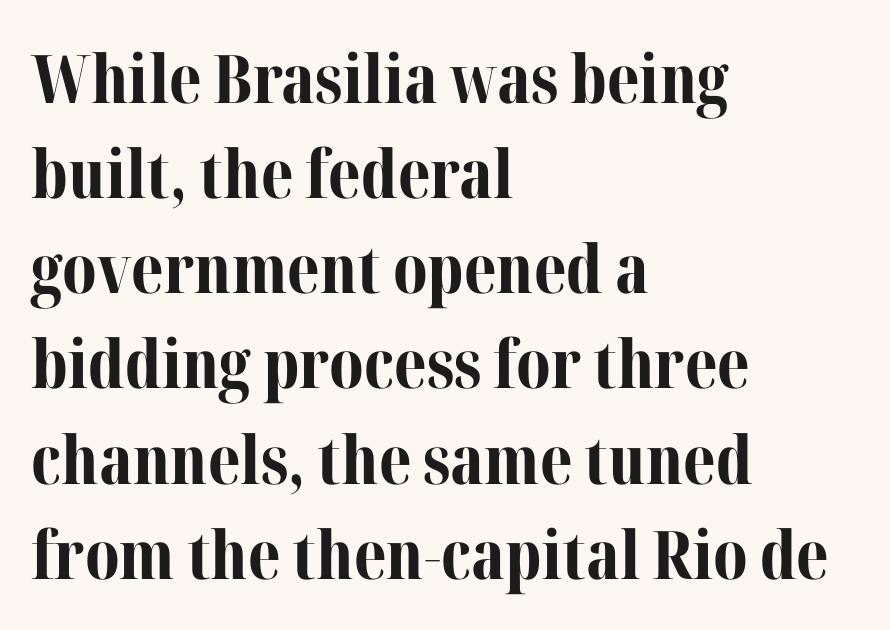
The image shows 67 px bold serif type, upright; set left-aligned, normal line spacing (1.42x), normal letter spacing, not underlined; medium stroke contrast and a medium x-height.
